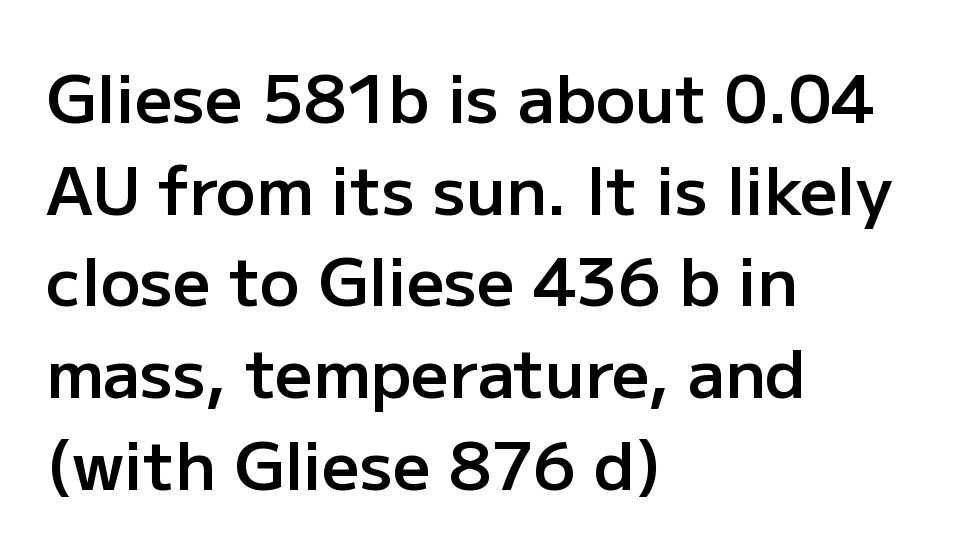
The image shows 66 px semibold sans-serif type, upright; set left-aligned, normal line spacing (1.39x), normal letter spacing, not underlined; low stroke contrast and a medium x-height.
